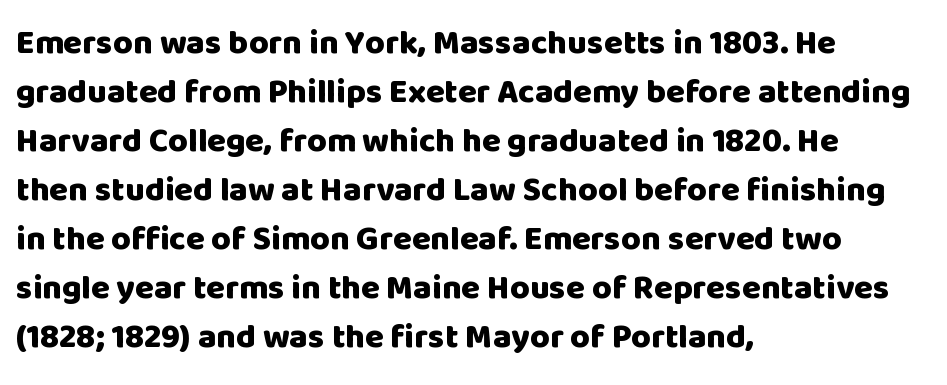
The image shows 34 px heavy sans-serif type, upright; set left-aligned, normal line spacing (1.44x), normal letter spacing, not underlined; low stroke contrast and a large x-height.
